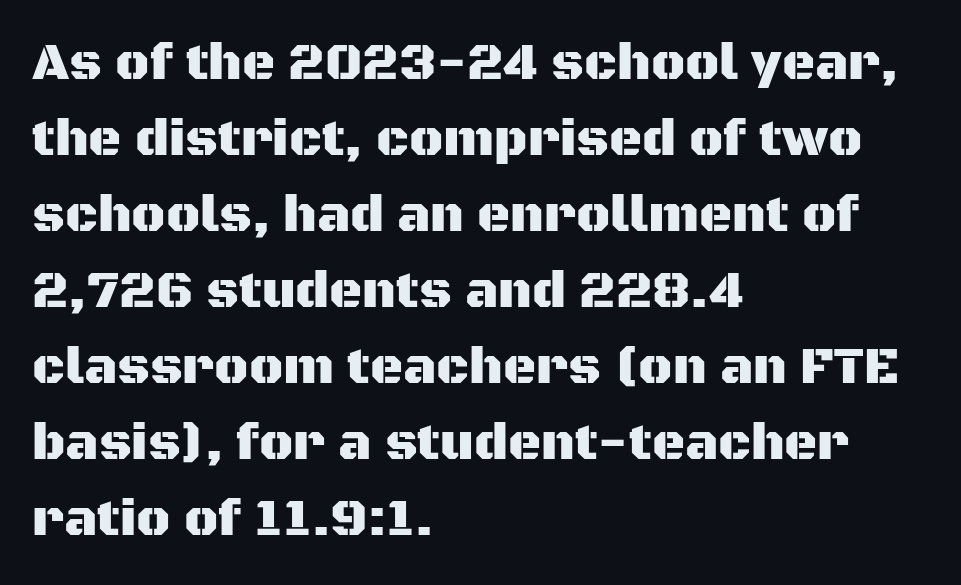
The image shows 51 px sans-serif type, upright; set left-aligned, normal line spacing (1.49x), normal letter spacing, not underlined; medium stroke contrast and a large x-height.
